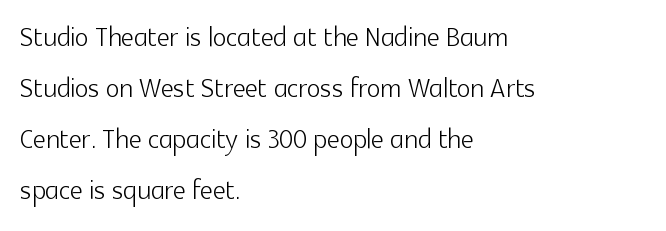
Letters have the restrained weight of plain body copy at most. Think of a printed novel: that variable character pitch is what you see here. The characters display no serif detailing; their extremities are plain. Glyph-to-glyph distance matches everyday printed text.
